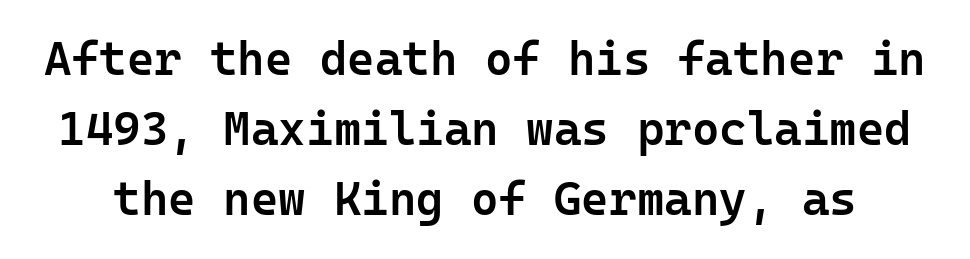
Q: Is the text bold? A: Semi-bold.
Q: Is the text italic (slanted)? A: No, it is upright.
Q: Is the typeface a serif or a sans-serif typeface? A: Sans-serif.
Q: Is the text underlined? A: No.
Q: Is the spacing between letters normal or unusually wide? A: Normal.
Q: Is the spacing between lines tight, normal or loose? A: Normal.
Q: Width (condensed, normal, or wide)? A: Normal.
Q: Stroke contrast? A: Low.
Q: x-height? A: Medium.
Q: Monospaced? A: Yes.
